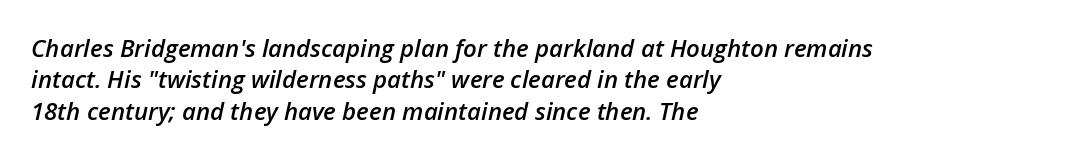
Typographic density is moderately raised because the face is semibold. The glyphs are unaccompanied by any horizontal stroke below them. These lines sit exactly where default settings would place them. The text carries the slant typical of an italic or oblique font. Notice how the passage keeps a crisp vertical edge on the left only.
